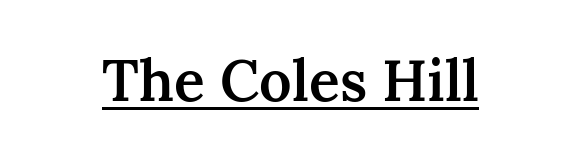
The image shows 57 px semibold serif type, upright; set normal letter spacing, underlined; medium stroke contrast and a medium x-height.
